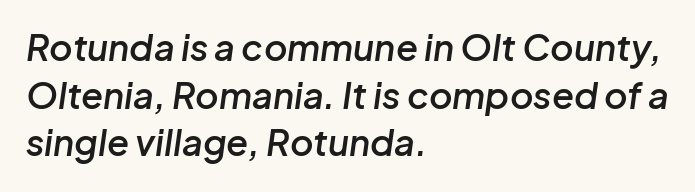
{"italic": "yes", "lean": "right", "slant_degrees": 8, "bold": "semi", "weight": "semibold", "width": "normal", "stroke_contrast": "low", "x_height": "medium", "monospaced": "no", "underline": "no", "align": "left", "line_spacing": "normal", "line_spacing_ratio": 1.32, "letter_spacing": "normal", "letter_spacing_em": 0.0, "glyph_px": 36}
